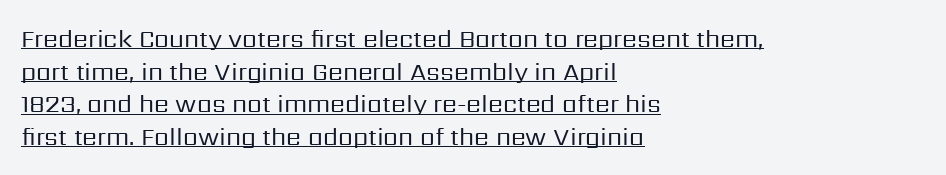
Q: Is the text bold? A: No.
Q: Is the text italic (slanted)? A: No, it is upright.
Q: Is the text underlined? A: Yes.
Q: How is the paragraph aligned? A: Left-aligned.
Q: Is the spacing between letters normal or unusually wide? A: Normal.
Q: Is the spacing between lines tight, normal or loose? A: Normal.
